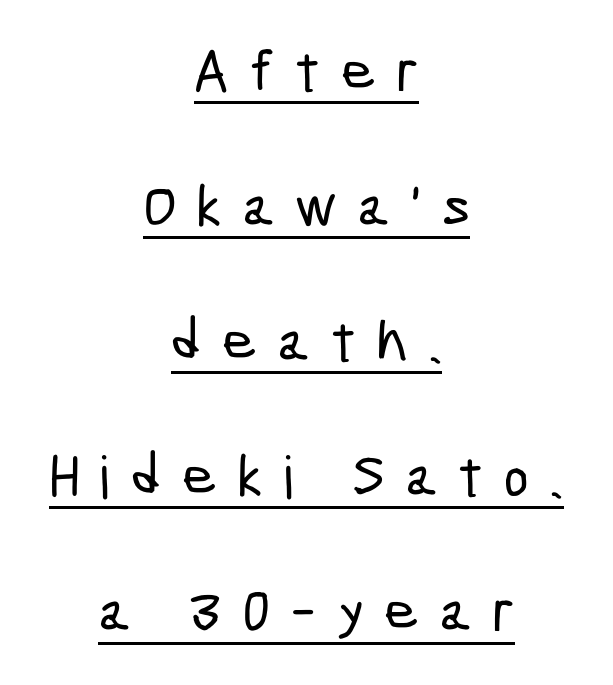
Q: Is the typeface a serif or a sans-serif typeface? A: Sans-serif.
Q: Is the text underlined? A: Yes.
Q: How is the paragraph aligned? A: Centered.
Q: Is the spacing between letters normal or unusually wide? A: Unusually wide.
Q: Is the spacing between lines tight, normal or loose? A: Loose.
Q: Width (condensed, normal, or wide)? A: Condensed.
Q: Stroke contrast? A: Low.
Q: x-height? A: Medium.
Q: Monospaced? A: No.
